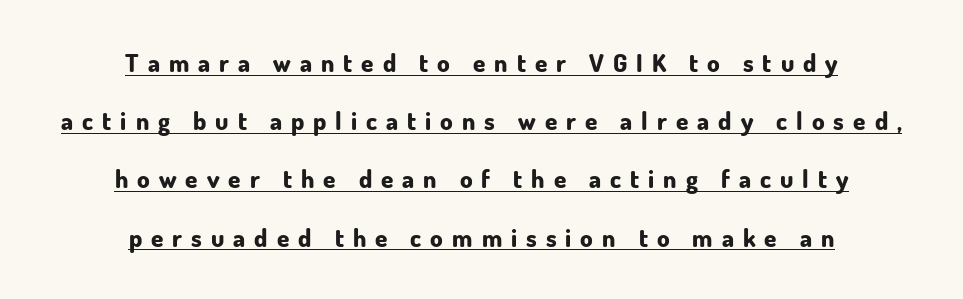
Substantial extra tracking has been applied to these lines. Tall strokes in this sample are plumb rather than angled. Horizontally, the lines are justified to the midpoint only. Rows of type keep a wide berth in the vertical direction.
